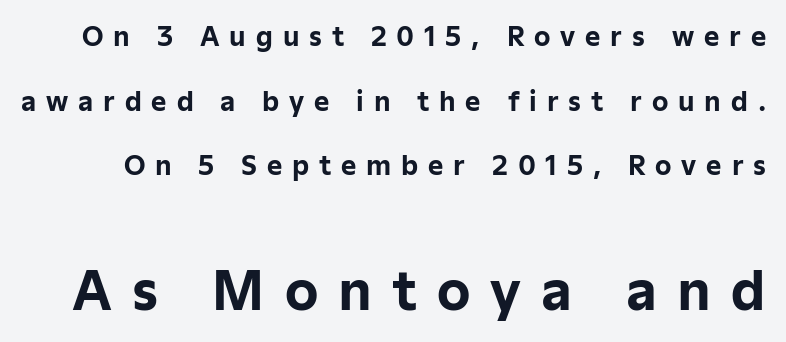
The image shows 53 px bold sans-serif type, upright; set loose line spacing (2.49x), unusually wide letter spacing (+0.38 em), not underlined; the second (bottom) block is 2.04x larger; low stroke contrast and a medium x-height.
